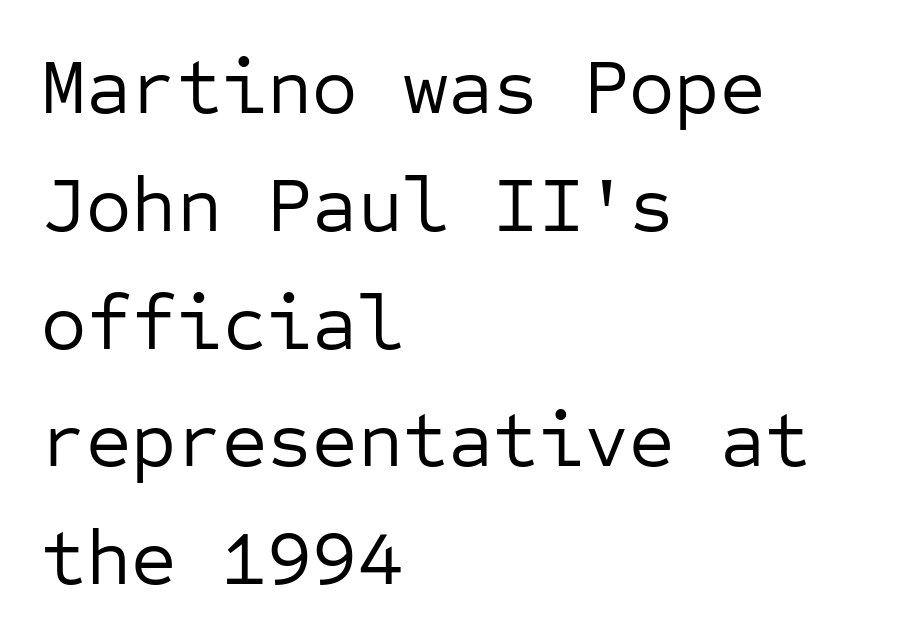
Q: Is the text bold? A: No.
Q: Is the text italic (slanted)? A: No, it is upright.
Q: Is the typeface a serif or a sans-serif typeface? A: Sans-serif.
Q: Is the text underlined? A: No.
Q: How is the paragraph aligned? A: Left-aligned.
Q: Is the spacing between letters normal or unusually wide? A: Normal.
Q: Is the spacing between lines tight, normal or loose? A: Normal.
Q: Width (condensed, normal, or wide)? A: Normal.
Q: Stroke contrast? A: Low.
Q: x-height? A: Medium.
Q: Monospaced? A: Yes.
